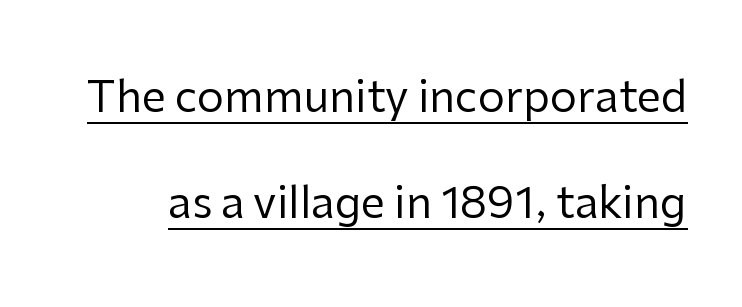
The lettering is marked with a stroke running underneath it. The face used here is rendered with its standard letterfit. This is the regular roman posture of the typeface. Font category for this specimen: sans-serif. Do the characters align in a grid? No, the font is proportional. A light-to-regular cut is what we see here.
